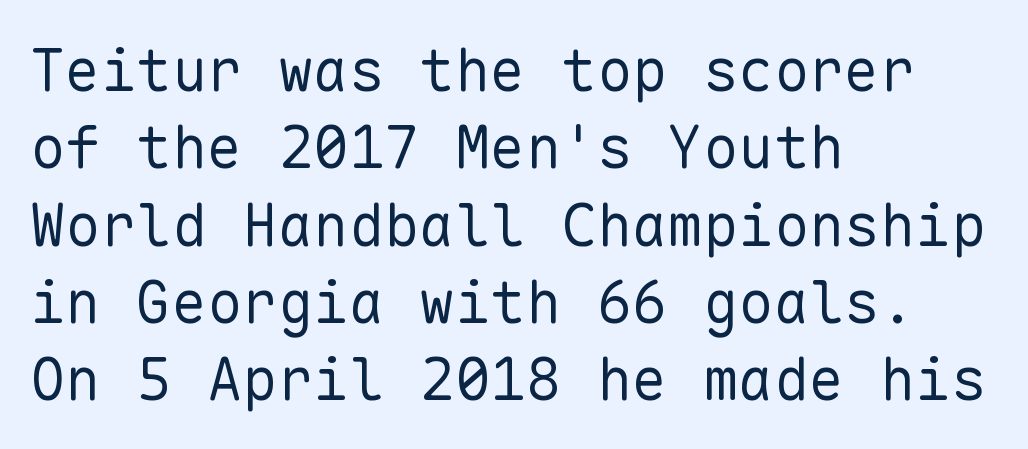
{"serif": "no", "italic": "no", "bold": "no", "weight": "regular", "width": "normal", "stroke_contrast": "low", "x_height": "medium", "monospaced": "yes", "underline": "no", "align": "left", "line_spacing": "normal", "line_spacing_ratio": 1.31, "letter_spacing": "normal", "letter_spacing_em": 0.0, "glyph_px": 59}
